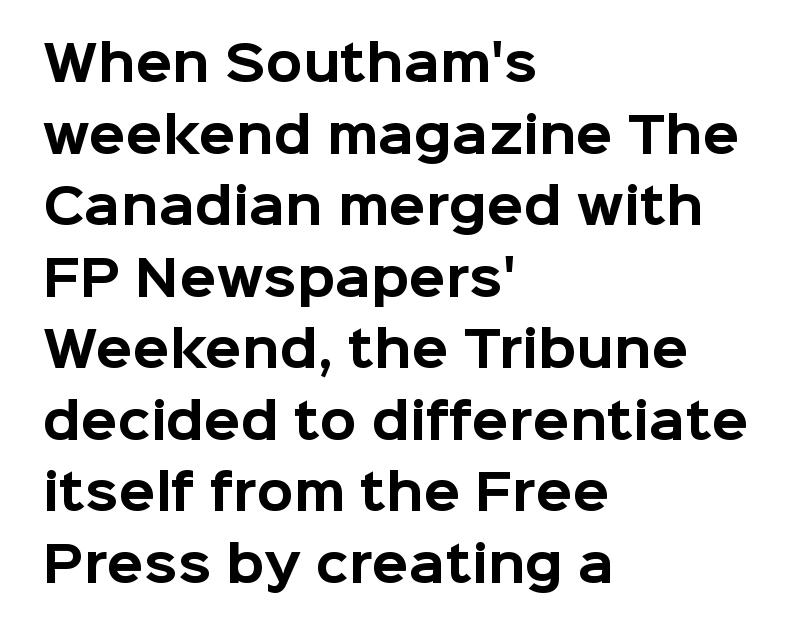
Line spacing here is normal. Tracking value appears to be zero — textbook default spacing. One-word summary of the alignment: left. A full-strength bold gives these letters their thick strokes.
